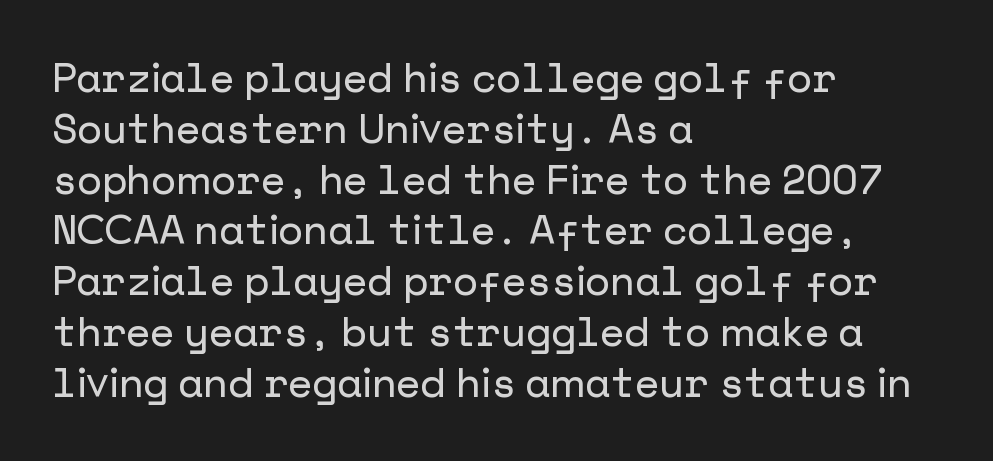
Unmarked baselines from the first word to the last. If you drew a ruler down the left edge, every line would touch it. The line-height multiplier appears to be the usual default. Serif or sans? Sans — the stroke terminals are bare. The letters stand upright; this is a roman face.
